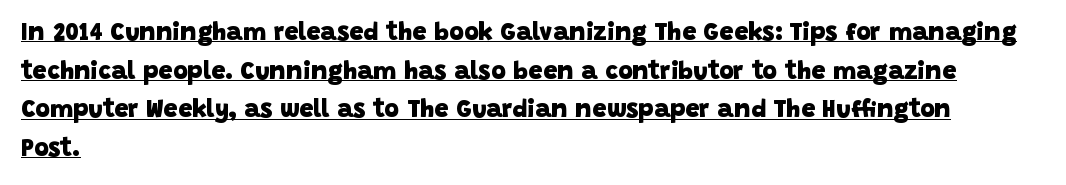
The image shows 25 px bold type; set left-aligned, normal line spacing (1.55x), normal letter spacing, underlined.
